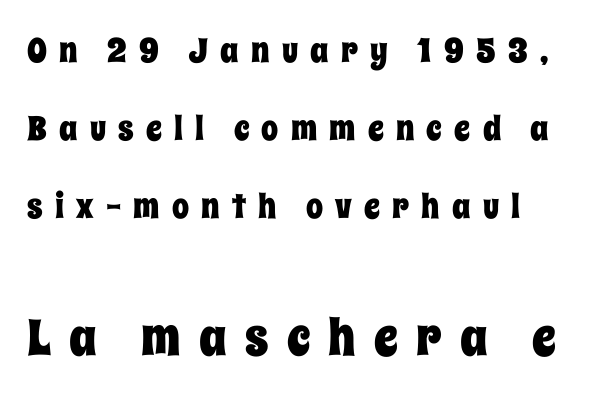
Which chunk is bigger? The second one — the bottom block dwarfs the top. In terms of leading, this rendering errs on the spacious side. The rendering uses natural spacing where letterforms have individual widths. Bare-footed words on every line. Italic: no, the glyphs are upright roman.
